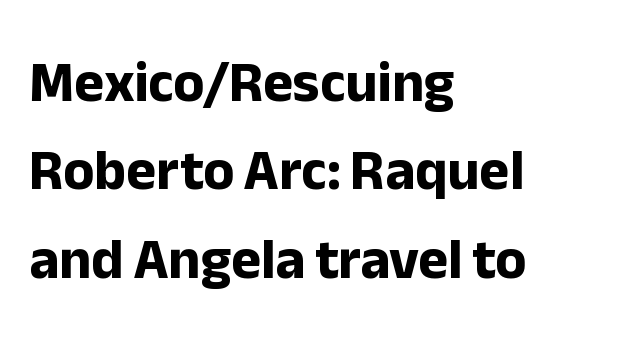
Type without underlining. This is the regular roman posture of the typeface. The line texture is even and compact thanks to regular tracking. Spacing verdict: proportional, widths tailored to each character.
